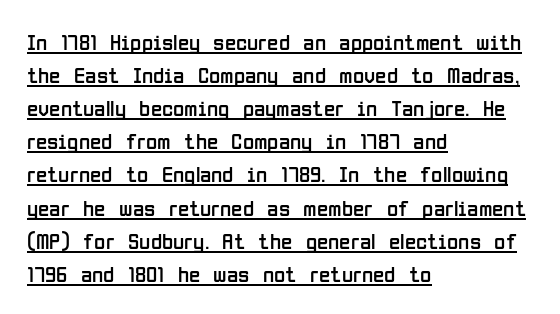
Q: Is the text bold? A: No.
Q: Is the text italic (slanted)? A: No, it is upright.
Q: Is the text underlined? A: Yes.
Q: How is the paragraph aligned? A: Left-aligned.
Q: Is the spacing between letters normal or unusually wide? A: Normal.
Q: Is the spacing between lines tight, normal or loose? A: Normal.
